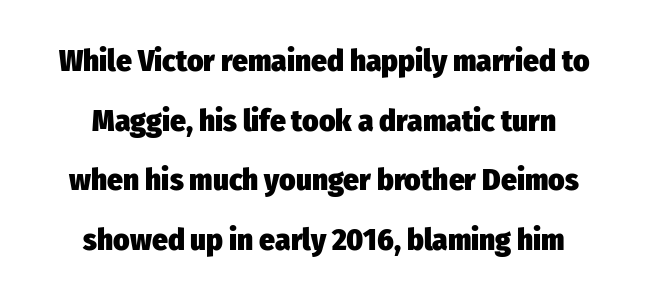
Q: Is the text bold? A: Yes.
Q: Is the text italic (slanted)? A: No, it is upright.
Q: Is the typeface a serif or a sans-serif typeface? A: Sans-serif.
Q: Is the text underlined? A: No.
Q: Is the spacing between letters normal or unusually wide? A: Normal.
Q: Is the spacing between lines tight, normal or loose? A: Loose.
Q: Width (condensed, normal, or wide)? A: Condensed.
Q: Stroke contrast? A: Low.
Q: x-height? A: Medium.
Q: Monospaced? A: No.
